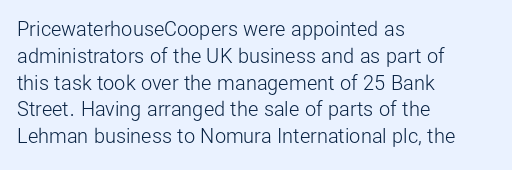
Unlike italic type, these characters show no tilt at all. Honestly, there is no underline to notice here at all. The ragged edge is on the right, which tells us the setting is flush left. Tracking here is standard; glyphs follow each other at the usual distance.
